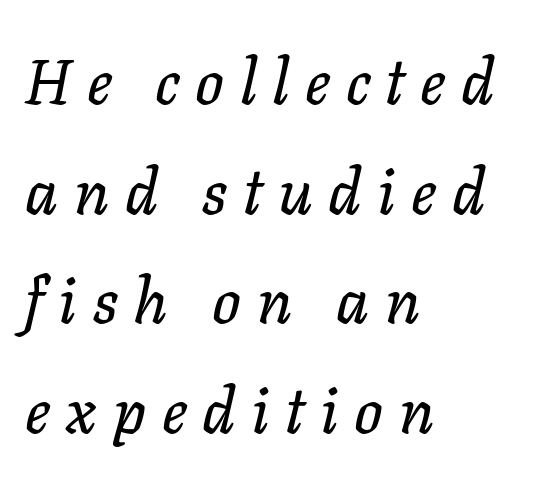
{"italic": "yes", "lean": "right", "slant_degrees": 11, "width": "normal", "stroke_contrast": "low", "x_height": "medium", "monospaced": "no", "underline": "no", "align": "left", "line_spacing_ratio": 1.74, "letter_spacing": "wide", "letter_spacing_em": 0.25, "glyph_px": 63}
